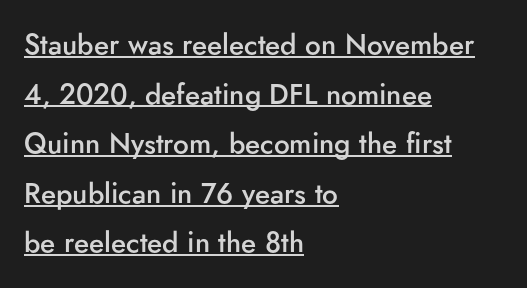
The image shows 28 px semibold sans-serif type, upright; set left-aligned, line spacing 1.77x, normal letter spacing, underlined; low stroke contrast and a small x-height.
